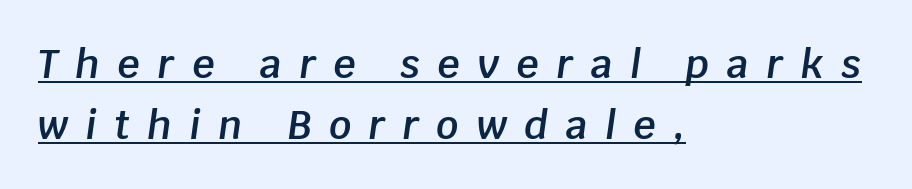
Q: Is the text bold? A: Semi-bold.
Q: Is the text italic (slanted)? A: Yes, it leans right by about 8 degrees.
Q: Is the text underlined? A: Yes.
Q: How is the paragraph aligned? A: Left-aligned.
Q: Is the spacing between letters normal or unusually wide? A: Unusually wide.
Q: Is the spacing between lines tight, normal or loose? A: Normal.
Q: Width (condensed, normal, or wide)? A: Normal.
Q: Stroke contrast? A: Low.
Q: x-height? A: Large.
Q: Monospaced? A: No.
